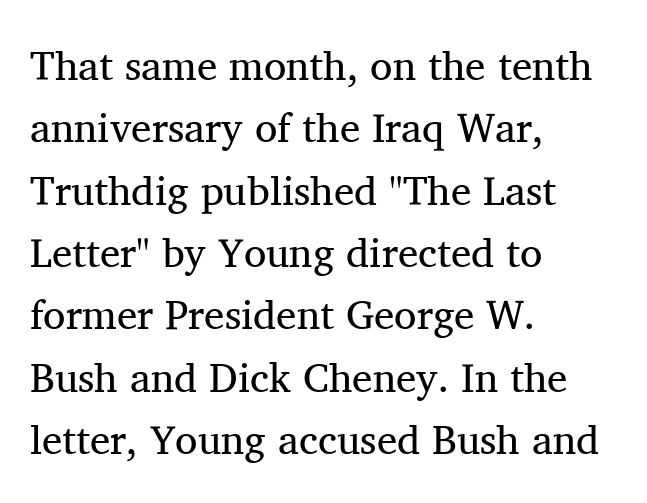
The type is set solid horizontally, with unmodified tracking. All the whitespace from short lines collects on the right. Lines of text with bare space underneath. When letters stand straight like this, we call the style roman or upright.
